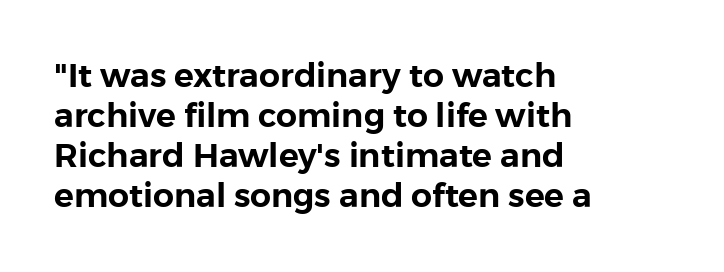
Q: Is the text italic (slanted)? A: No, it is upright.
Q: Is the typeface a serif or a sans-serif typeface? A: Sans-serif.
Q: Is the text underlined? A: No.
Q: How is the paragraph aligned? A: Left-aligned.
Q: Is the spacing between letters normal or unusually wide? A: Normal.
Q: Width (condensed, normal, or wide)? A: Normal.
Q: Stroke contrast? A: Low.
Q: x-height? A: Medium.
Q: Monospaced? A: No.
